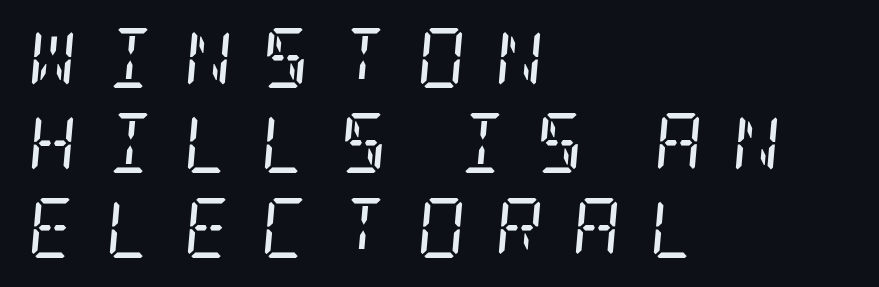
{"serif": "yes", "italic": "yes", "lean": "right", "slant_degrees": 5, "bold": "no", "weight": "regular", "width": "condensed", "stroke_contrast": "low", "x_height": "large", "underline": "no", "align": "left", "line_spacing": "normal", "line_spacing_ratio": 1.42, "letter_spacing": "wide", "letter_spacing_em": 0.48, "glyph_px": 60}
